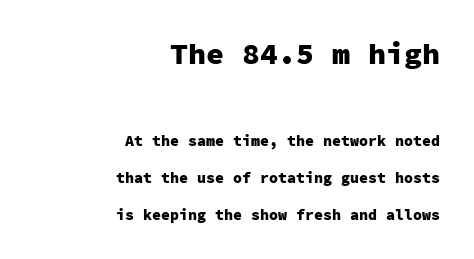
Does the bottom block carry the larger type? No, the top block does. The passage shown is typeset with a sans-serif family. You could count columns in this text — the font is strictly monospaced. Loosely led — the rows are spread out. Set as a true bold cut, around the 700 mark.
